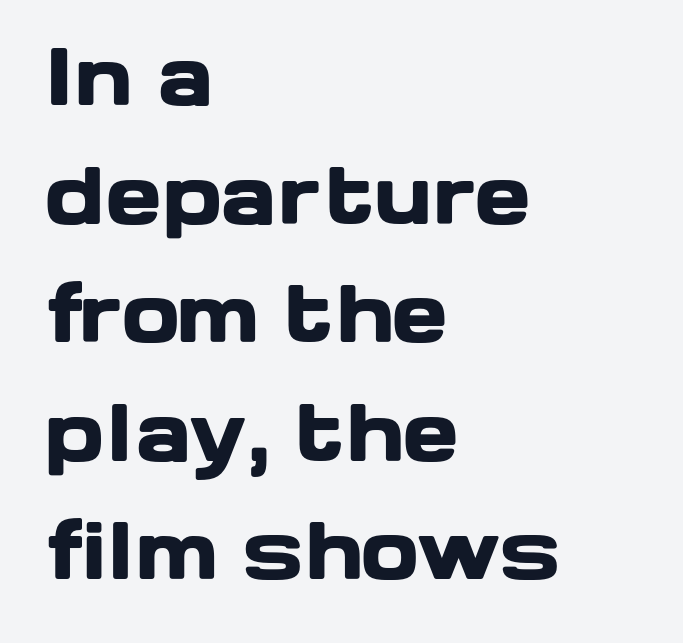
The image shows 76 px heavy, wide sans-serif type, upright; set left-aligned, normal line spacing (1.56x), normal letter spacing, not underlined; low stroke contrast and a medium x-height.
